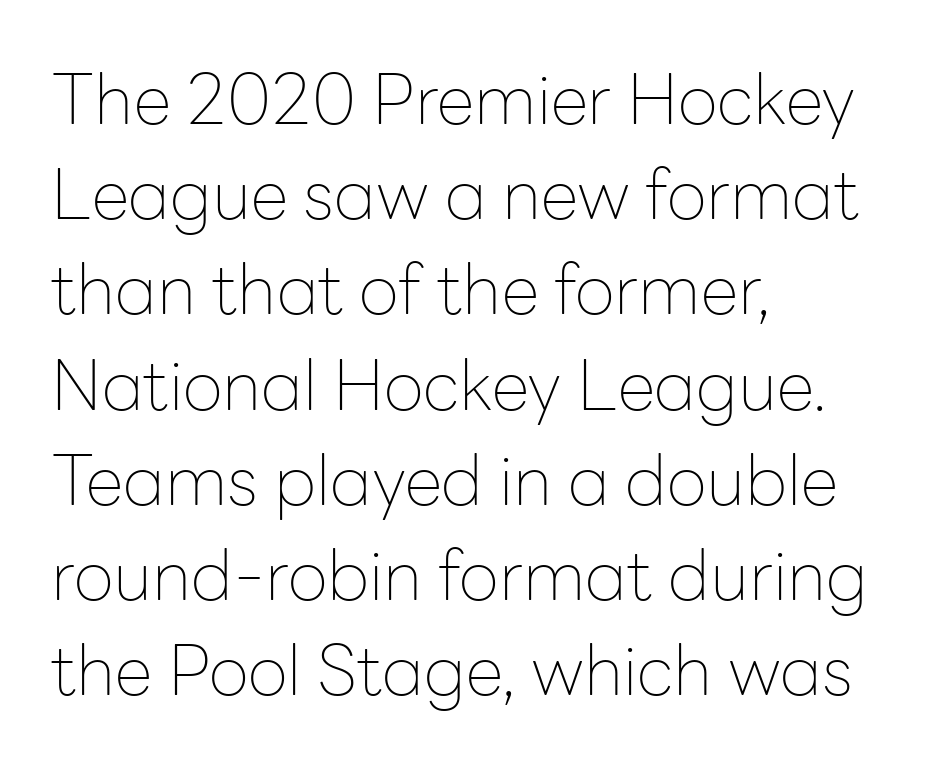
{"serif": "no", "italic": "no", "bold": "no", "weight": "thin", "width": "normal", "stroke_contrast": "low", "x_height": "medium", "monospaced": "no", "underline": "no", "align": "left", "line_spacing": "normal", "line_spacing_ratio": 1.38, "letter_spacing": "normal", "letter_spacing_em": 0.0, "glyph_px": 69}
